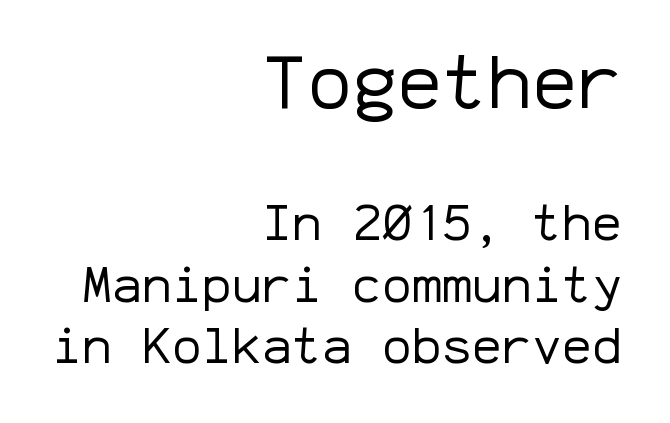
The paragraph has a hard right edge and a soft left edge. The cut favours lightness, reaching ordinary text weight at its darkest. Each word holds together tightly as a unit, with standard inter-letter gaps. The face used here is a sans, in the tradition of grotesques and geometrics. Glance below the letters and you will spot only blank space. Style check: upright.
